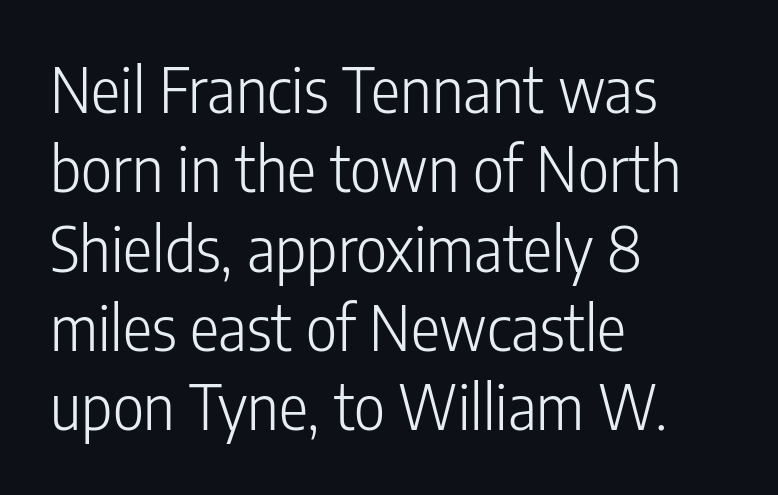
The image shows 61 px light, condensed sans-serif type, upright; set left-aligned, normal line spacing (1.3x), normal letter spacing, not underlined; low stroke contrast and a medium x-height.
